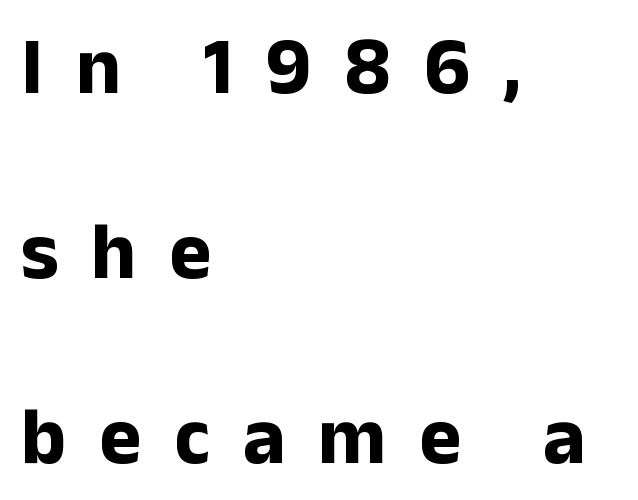
{"serif": "no", "italic": "no", "bold": "yes", "weight": "bold", "width": "normal", "stroke_contrast": "low", "x_height": "medium", "monospaced": "no", "underline": "no", "align": "left", "line_spacing": "loose", "line_spacing_ratio": 2.31, "letter_spacing": "wide", "letter_spacing_em": 0.41, "glyph_px": 80}
